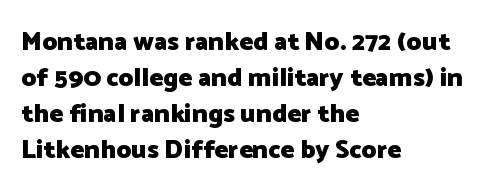
The image shows 26 px bold type, upright; set left-aligned, normal line spacing (1.38x), normal letter spacing, not underlined.
